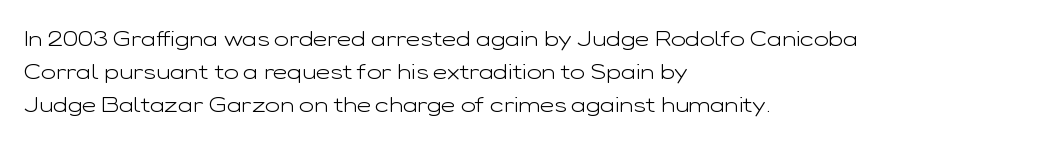
Tall strokes in this sample are plumb rather than angled. Weight: regular or lighter. Tracking value appears to be zero — textbook default spacing. The passage shown stacks its lines at a standard gap. The lines in this sample share a left origin and differ only in where they stop. Anything drawn beneath the words? Only blank space.
